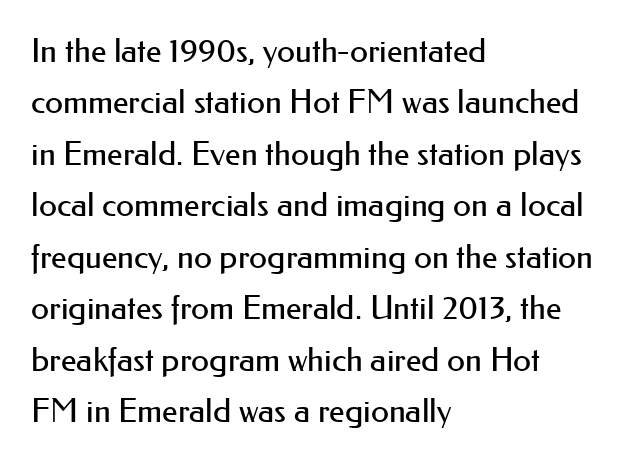
Q: Is the text bold? A: No.
Q: Is the text italic (slanted)? A: No, it is upright.
Q: Is the typeface a serif or a sans-serif typeface? A: Sans-serif.
Q: Is the text underlined? A: No.
Q: How is the paragraph aligned? A: Left-aligned.
Q: Is the spacing between letters normal or unusually wide? A: Normal.
Q: Is the spacing between lines tight, normal or loose? A: Normal.
Q: Width (condensed, normal, or wide)? A: Normal.
Q: Stroke contrast? A: Medium.
Q: x-height? A: Small.
Q: Monospaced? A: No.
